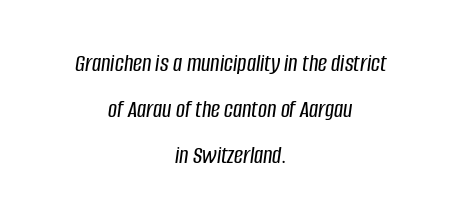
The image shows 25 px text type, italic (leaning right); set centered, line spacing 1.85x, normal letter spacing, not underlined.
